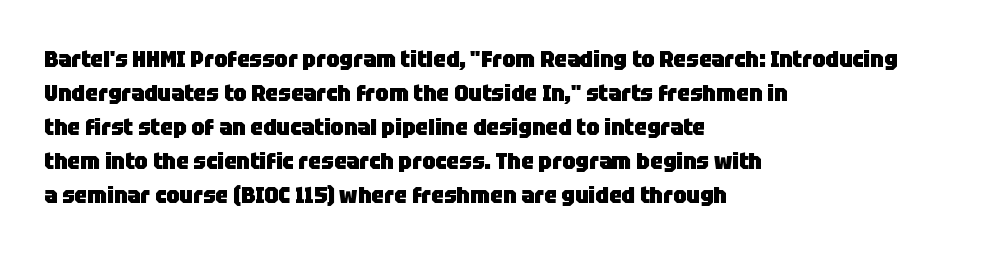
The strip under each line holds only bare page. How are the letters spaced? Ordinarily, with no added tracking. Line spacing here is normal. This rendering uses left alignment, leaving the right contour irregular. When letters stand straight like this, we call the style roman or upright. The rendering uses a bold face; every stroke is thick and dark.
